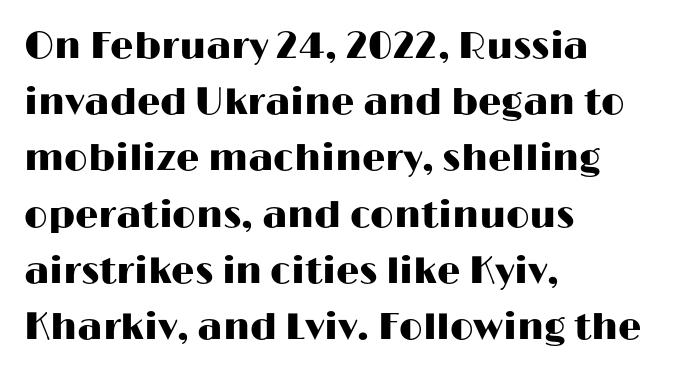
Does the type have serifs? No, each stem ends abruptly. Does the copy run flush right? No — it runs flush left. The letterforms sit shoulder to shoulder at normal distance. Vertical strokes here are truly vertical. Think of a printed novel: that variable character pitch is what you see here. The line-height multiplier appears to be the usual default.
